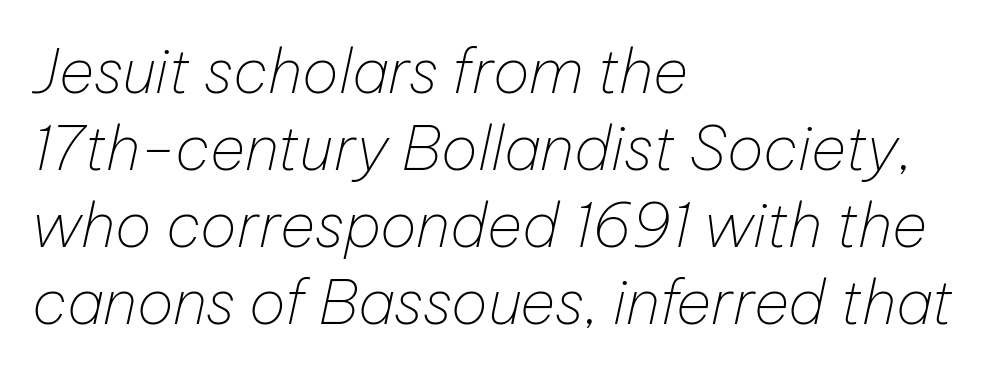
Q: Is the text bold? A: No.
Q: Is the text italic (slanted)? A: Yes, it leans right by about 12 degrees.
Q: Is the text underlined? A: No.
Q: How is the paragraph aligned? A: Left-aligned.
Q: Is the spacing between letters normal or unusually wide? A: Normal.
Q: Is the spacing between lines tight, normal or loose? A: Normal.
Q: Width (condensed, normal, or wide)? A: Normal.
Q: Stroke contrast? A: Low.
Q: x-height? A: Medium.
Q: Monospaced? A: No.
